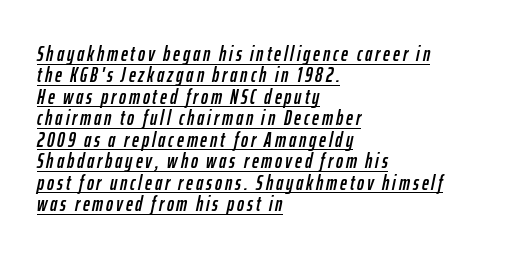
{"italic": "yes", "lean": "right", "slant_degrees": 12, "underline": "yes", "align": "left", "line_spacing": "tight", "line_spacing_ratio": 1.02, "glyph_px": 21}
